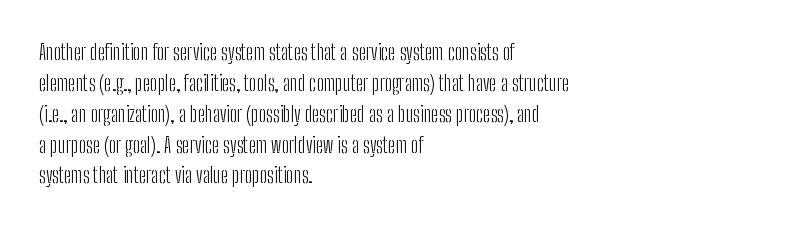
Q: Is the text bold? A: No.
Q: Is the text italic (slanted)? A: No, it is upright.
Q: Is the text underlined? A: No.
Q: How is the paragraph aligned? A: Left-aligned.
Q: Is the spacing between letters normal or unusually wide? A: Normal.
Q: Is the spacing between lines tight, normal or loose? A: Normal.
